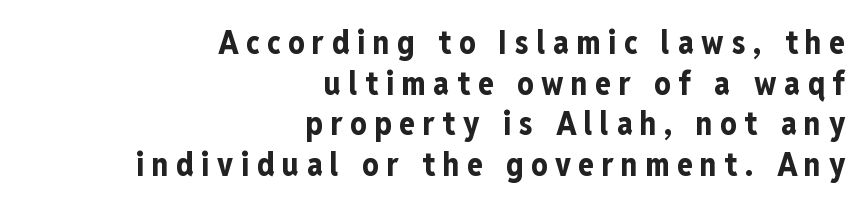
{"serif": "no", "italic": "no", "bold": "yes", "weight": "bold", "width": "condensed", "stroke_contrast": "low", "x_height": "medium", "monospaced": "no", "underline": "no", "align": "right", "line_spacing": "normal", "line_spacing_ratio": 1.27, "letter_spacing": "wide", "letter_spacing_em": 0.24, "glyph_px": 32}
